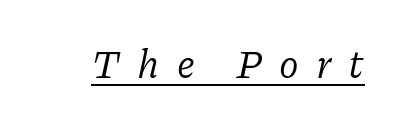
Q: Is the text bold? A: No.
Q: Is the text italic (slanted)? A: Yes, it leans right by about 11 degrees.
Q: Is the typeface a serif or a sans-serif typeface? A: Serif.
Q: Is the text underlined? A: Yes.
Q: Is the spacing between letters normal or unusually wide? A: Unusually wide.
Q: Width (condensed, normal, or wide)? A: Normal.
Q: Stroke contrast? A: Low.
Q: x-height? A: Medium.
Q: Monospaced? A: No.
